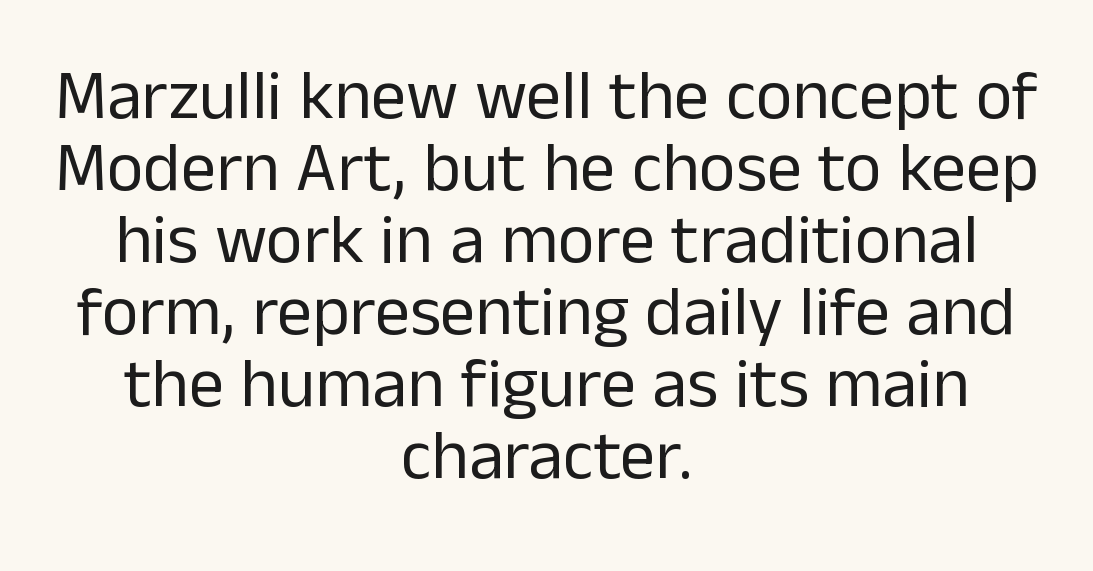
The area under the type is left untouched. This sample has the flowing, uneven cadence of proportional lettering. The font sits on the lighter half of the weight spectrum, regular included. Rows of type sit shoulder to shoulder in the vertical direction. The lines in this sample share a center point and differ in where they start and stop.
